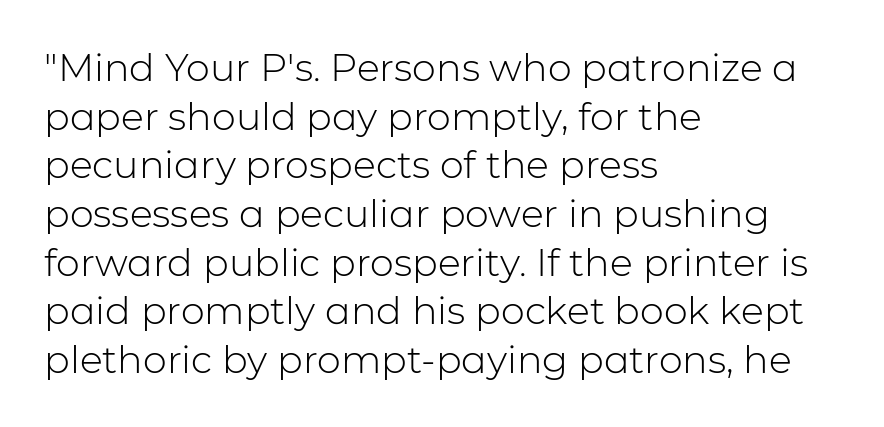
Q: Is the text bold? A: No.
Q: Is the text italic (slanted)? A: No, it is upright.
Q: Is the typeface a serif or a sans-serif typeface? A: Sans-serif.
Q: Is the text underlined? A: No.
Q: How is the paragraph aligned? A: Left-aligned.
Q: Is the spacing between letters normal or unusually wide? A: Normal.
Q: Is the spacing between lines tight, normal or loose? A: Normal.
Q: Width (condensed, normal, or wide)? A: Normal.
Q: Stroke contrast? A: Low.
Q: x-height? A: Medium.
Q: Monospaced? A: No.
